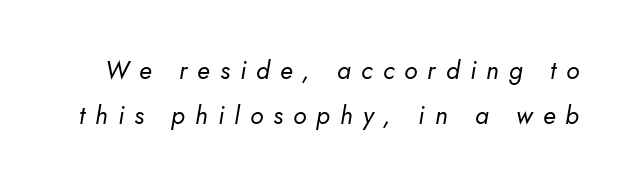
Q: Is the text bold? A: No.
Q: Is the text italic (slanted)? A: Yes, it leans right by about 10 degrees.
Q: Is the text underlined? A: No.
Q: Is the spacing between letters normal or unusually wide? A: Unusually wide.
